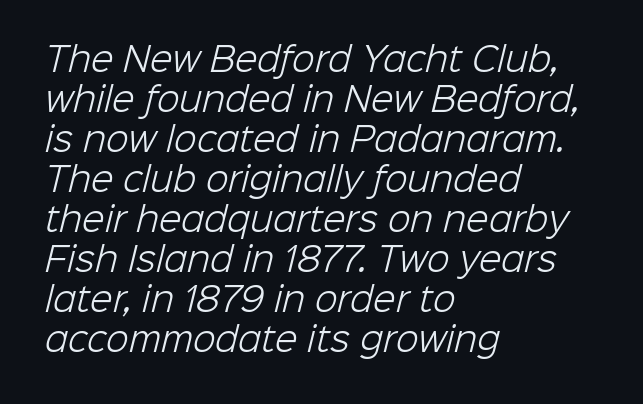
The image shows 33 px light sans-serif type; set left-aligned, line spacing 1.21x, normal letter spacing, not underlined; low stroke contrast and a medium x-height.
